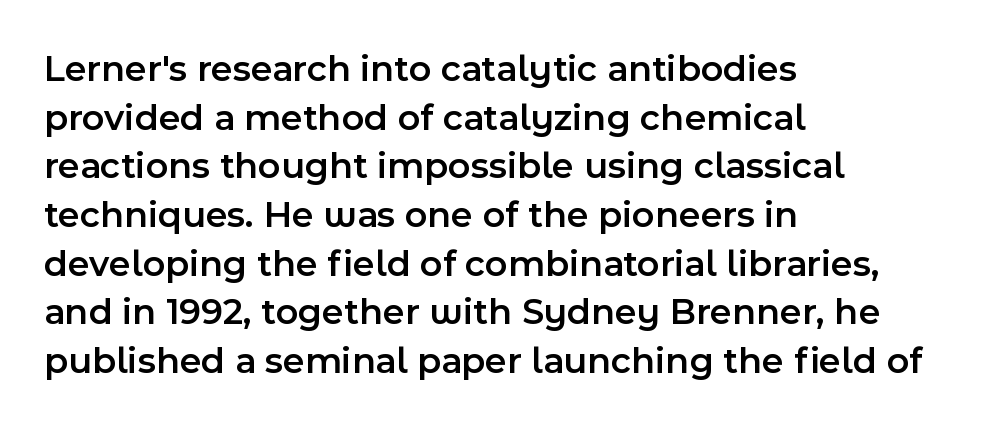
{"serif": "no", "italic": "no", "bold": "semi", "weight": "semibold", "width": "normal", "x_height": "medium", "monospaced": "no", "underline": "no", "align": "left", "line_spacing": "normal", "line_spacing_ratio": 1.28, "letter_spacing": "normal", "letter_spacing_em": 0.0, "glyph_px": 38}
